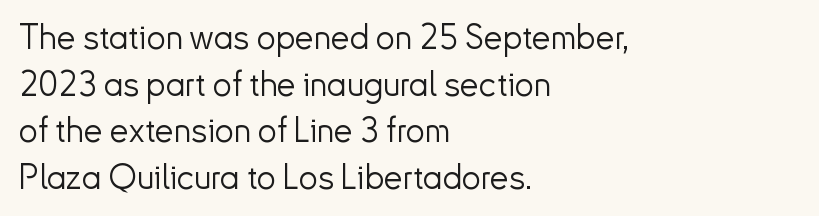
Q: Is the text bold? A: No.
Q: Is the text italic (slanted)? A: No, it is upright.
Q: Is the typeface a serif or a sans-serif typeface? A: Sans-serif.
Q: Is the text underlined? A: No.
Q: How is the paragraph aligned? A: Left-aligned.
Q: Is the spacing between letters normal or unusually wide? A: Normal.
Q: Is the spacing between lines tight, normal or loose? A: Normal.
Q: Width (condensed, normal, or wide)? A: Normal.
Q: Stroke contrast? A: Low.
Q: x-height? A: Small.
Q: Monospaced? A: No.
